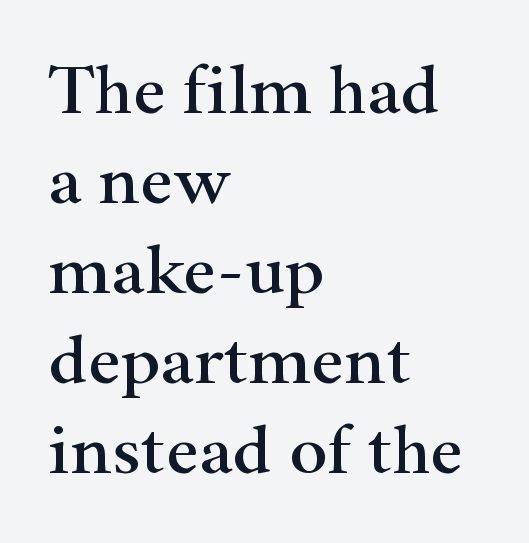
Leading matches the norm, producing a regular column. All the whitespace from short lines collects on the right. Stroke terminals: seriffed. This rendering features lettering with no underline. You could not count columns in this text — the font is proportionally spaced. Observe the ordinary spacing: letters are neighbours, not strangers.
